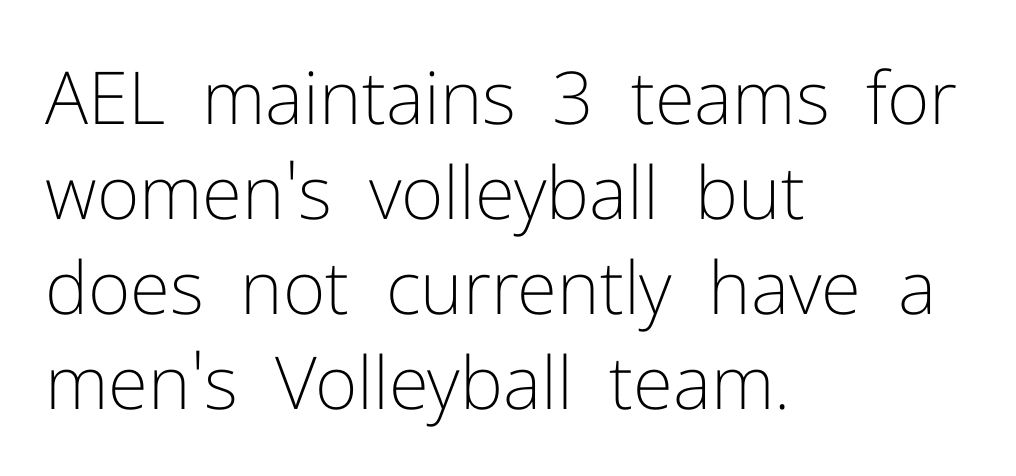
Italic: no, the glyphs are upright roman. Rows of type keep a routine distance in the vertical direction. The compositor pushed each line to the left boundary. Does extra space separate the letters? No, they use regular spacing. No chunkiness to these letters — they're not bold.
